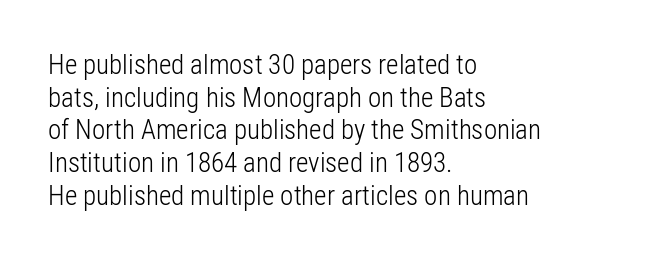
What stands out about the letter spacing? Nothing — it is the standard amount. This is not heavy type; no bold has been used. Just letters on the line, the space beneath them empty. Notice how the stems are strictly vertical — no italics here. This rendering uses left alignment, leaving the right contour irregular.
